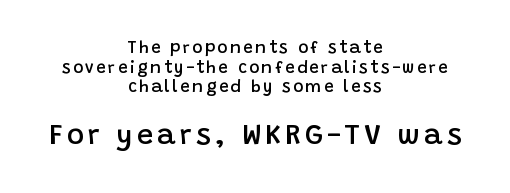
{"serif": "no", "italic": "no", "bold": "semi", "weight": "semibold", "width": "normal", "stroke_contrast": "low", "x_height": "large", "monospaced": "no", "underline": "no", "align": "center", "line_spacing_ratio": 1.16, "larger_block": "second", "size_ratio": 1.71, "glyph_px": 29}
